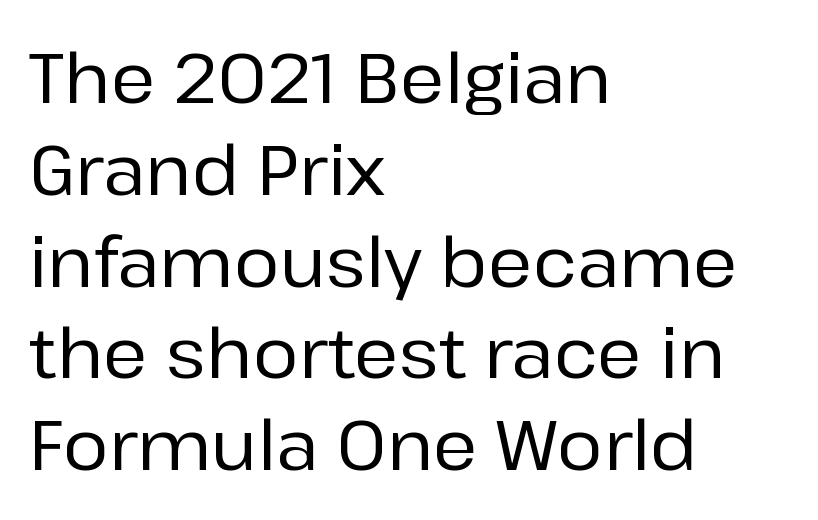
Q: Is the text italic (slanted)? A: No, it is upright.
Q: Is the typeface a serif or a sans-serif typeface? A: Sans-serif.
Q: Is the text underlined? A: No.
Q: How is the paragraph aligned? A: Left-aligned.
Q: Is the spacing between letters normal or unusually wide? A: Normal.
Q: Is the spacing between lines tight, normal or loose? A: Normal.
Q: Width (condensed, normal, or wide)? A: Normal.
Q: Stroke contrast? A: Low.
Q: x-height? A: Medium.
Q: Monospaced? A: No.
